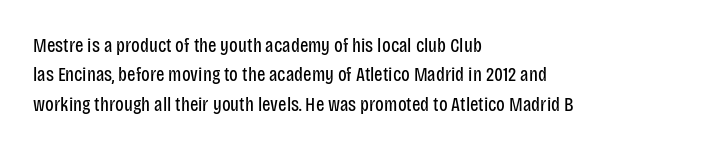
The image shows 20 px text type, upright; set left-aligned, normal line spacing (1.47x), normal letter spacing, not underlined.
